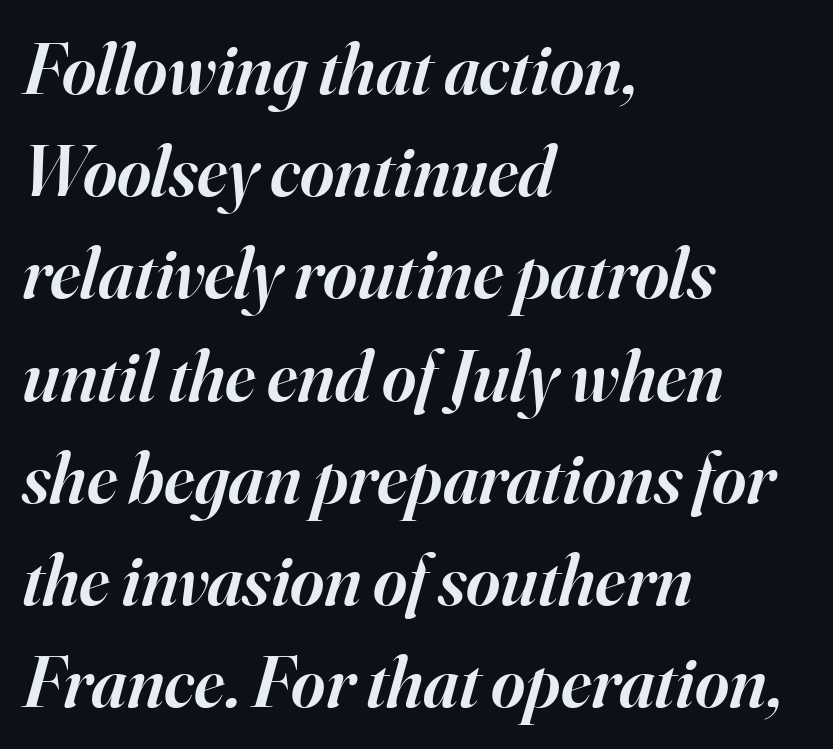
The image shows 73 px semibold serif type, italic (leaning right); set left-aligned, normal line spacing (1.4x), normal letter spacing, not underlined; high stroke contrast and a small x-height.
